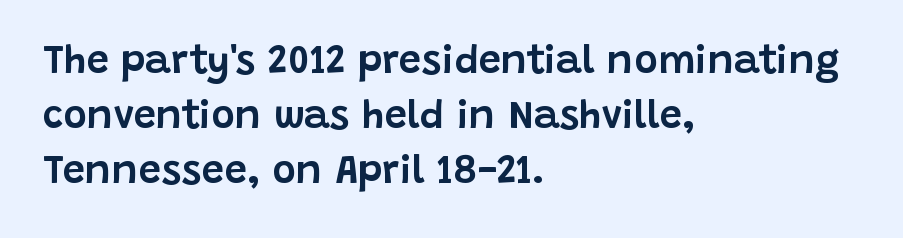
The image shows 40 px sans-serif type, upright; set left-aligned, normal line spacing (1.38x), normal letter spacing, not underlined; low stroke contrast and a large x-height.
